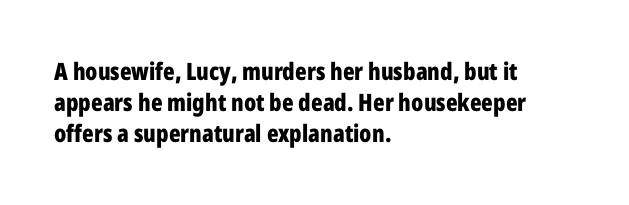
Q: Is the text bold? A: Yes.
Q: Is the text italic (slanted)? A: No, it is upright.
Q: Is the text underlined? A: No.
Q: How is the paragraph aligned? A: Left-aligned.
Q: Is the spacing between letters normal or unusually wide? A: Normal.
Q: Is the spacing between lines tight, normal or loose? A: Normal.
